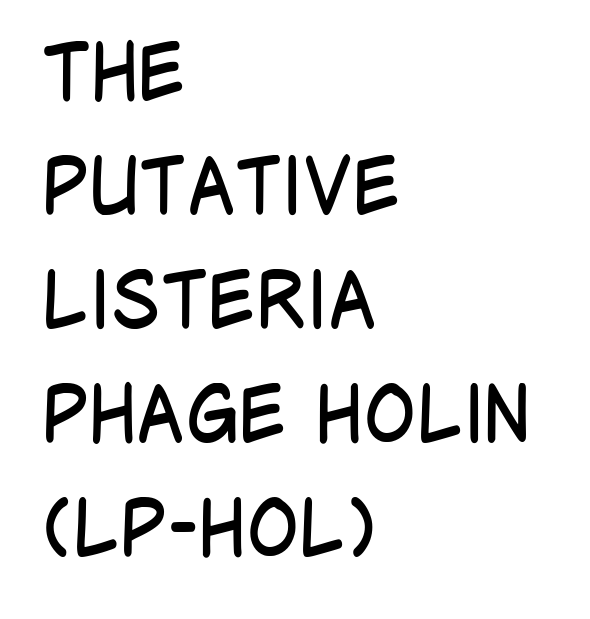
Q: Is the text bold? A: No.
Q: Is the text italic (slanted)? A: No, it is upright.
Q: Is the typeface a serif or a sans-serif typeface? A: Sans-serif.
Q: Is the text underlined? A: No.
Q: How is the paragraph aligned? A: Left-aligned.
Q: Is the spacing between letters normal or unusually wide? A: Normal.
Q: Is the spacing between lines tight, normal or loose? A: Normal.
Q: Width (condensed, normal, or wide)? A: Condensed.
Q: Stroke contrast? A: Low.
Q: x-height? A: Large.
Q: Monospaced? A: No.
